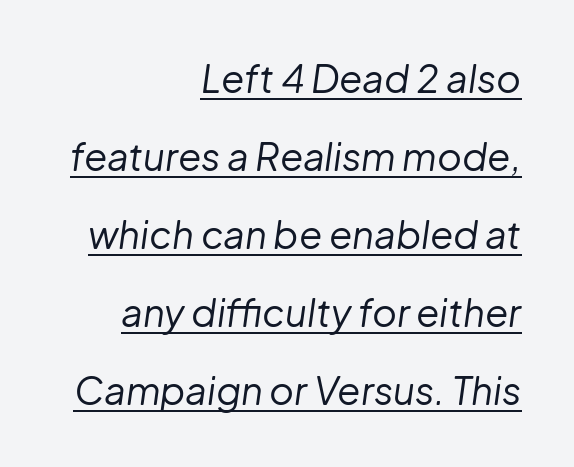
The image shows 38 px regular-weight type, italic (leaning right); set right-aligned, loose line spacing (2.05x), normal letter spacing, underlined; low stroke contrast and a medium x-height.
